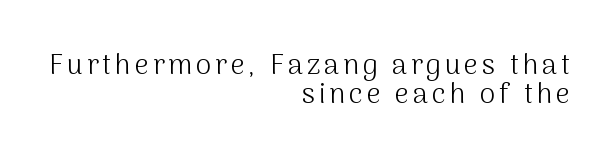
{"serif": "no", "italic": "no", "bold": "no", "weight": "light", "width": "normal", "stroke_contrast": "medium", "x_height": "medium", "monospaced": "no", "underline": "no", "align": "right", "line_spacing": "tight", "line_spacing_ratio": 1.05, "glyph_px": 28}
